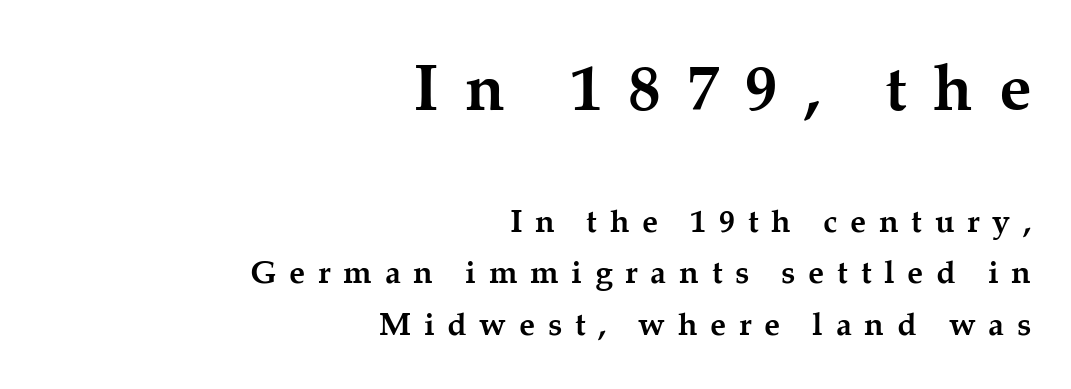
The image shows 65 px semibold serif type, upright; set right-aligned, normal line spacing (1.61x), unusually wide letter spacing (+0.4 em), not underlined; the first (top) block is 2.03x larger; medium stroke contrast and a medium x-height.
